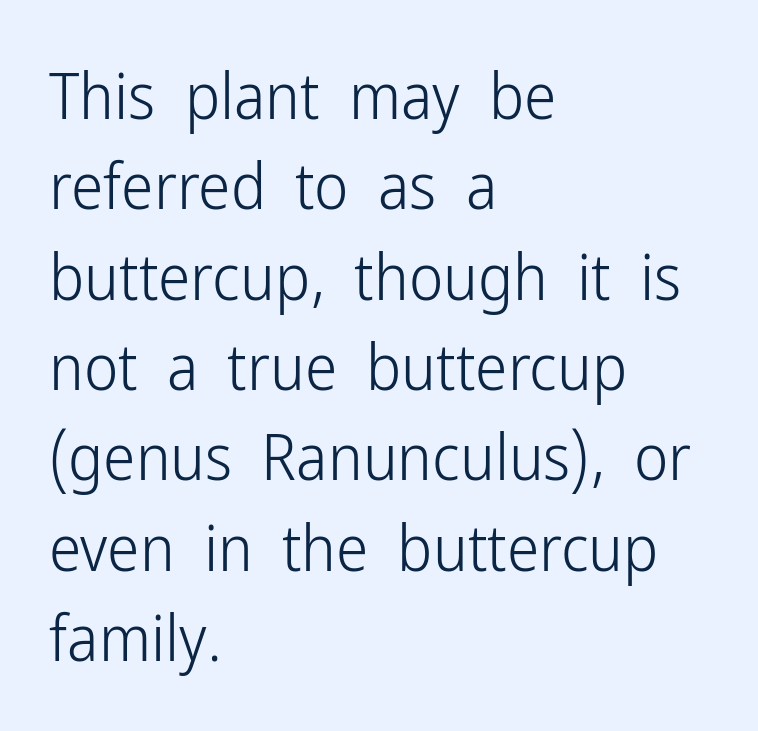
{"serif": "no", "italic": "no", "bold": "no", "weight": "light", "width": "condensed", "stroke_contrast": "low", "x_height": "medium", "monospaced": "no", "underline": "no", "align": "left", "line_spacing": "normal", "line_spacing_ratio": 1.39, "letter_spacing": "normal", "letter_spacing_em": 0.0, "glyph_px": 65}
